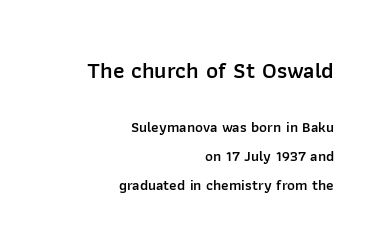
The image shows 23 px text type, upright; set right-aligned, loose line spacing (1.94x), normal letter spacing, not underlined; the first (top) block is 1.53x larger.
